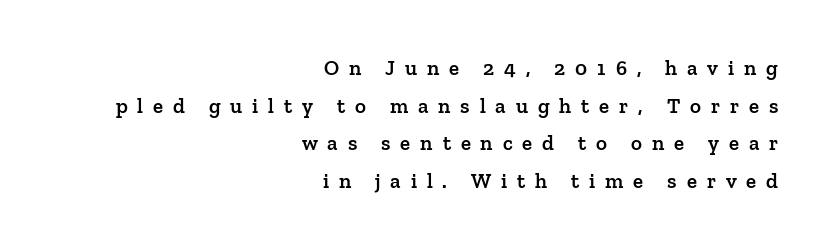
Q: Is the text bold? A: Semi-bold.
Q: Is the text italic (slanted)? A: No, it is upright.
Q: Is the text underlined? A: No.
Q: How is the paragraph aligned? A: Right-aligned.
Q: Is the spacing between letters normal or unusually wide? A: Unusually wide.
